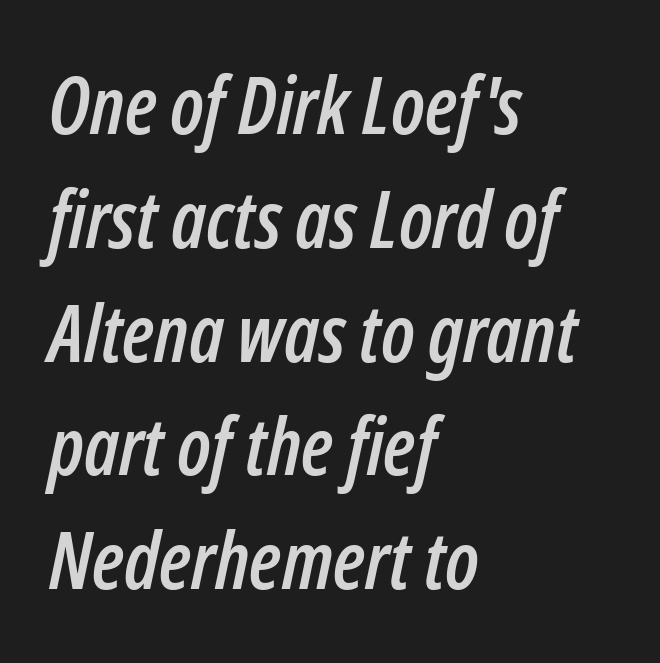
{"italic": "yes", "lean": "right", "slant_degrees": 12, "width": "condensed", "stroke_contrast": "low", "x_height": "medium", "monospaced": "no", "underline": "no", "align": "left", "line_spacing": "normal", "line_spacing_ratio": 1.44, "letter_spacing": "normal", "letter_spacing_em": 0.0, "glyph_px": 79}
